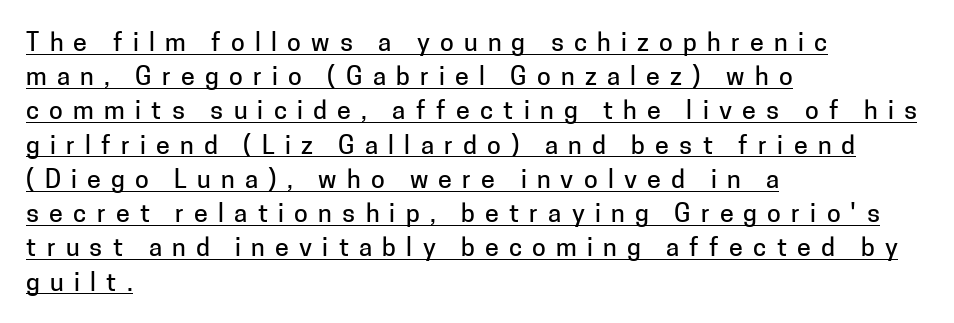
Q: Is the text italic (slanted)? A: No, it is upright.
Q: Is the text underlined? A: Yes.
Q: How is the paragraph aligned? A: Left-aligned.
Q: Is the spacing between letters normal or unusually wide? A: Unusually wide.
Q: Is the spacing between lines tight, normal or loose? A: Normal.
